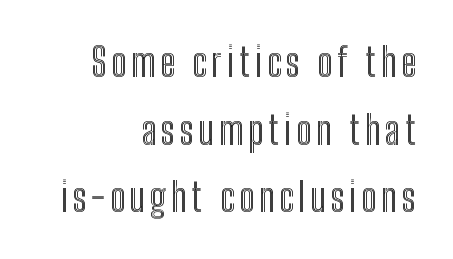
Q: Is the text italic (slanted)? A: No, it is upright.
Q: Is the text underlined? A: No.
Q: How is the paragraph aligned? A: Right-aligned.
Q: Is the spacing between lines tight, normal or loose? A: Normal.
Q: Width (condensed, normal, or wide)? A: Condensed.
Q: x-height? A: Medium.
Q: Monospaced? A: No.
